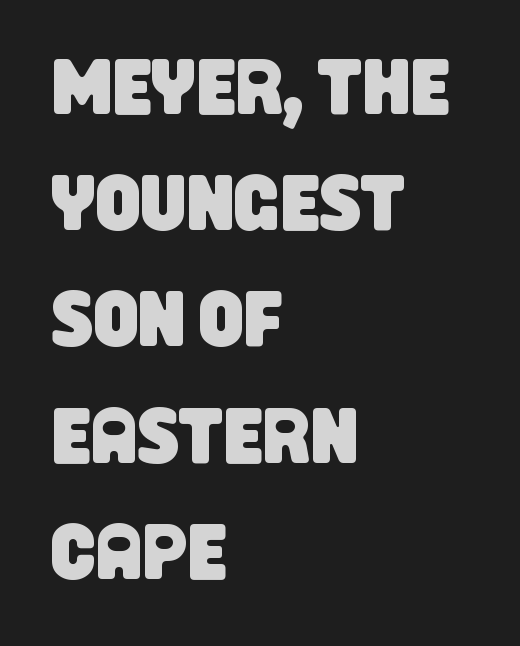
Q: Is the typeface a serif or a sans-serif typeface? A: Sans-serif.
Q: Is the text underlined? A: No.
Q: How is the paragraph aligned? A: Left-aligned.
Q: Is the spacing between letters normal or unusually wide? A: Normal.
Q: Is the spacing between lines tight, normal or loose? A: Normal.
Q: Width (condensed, normal, or wide)? A: Condensed.
Q: Stroke contrast? A: Low.
Q: x-height? A: Large.
Q: Monospaced? A: No.
